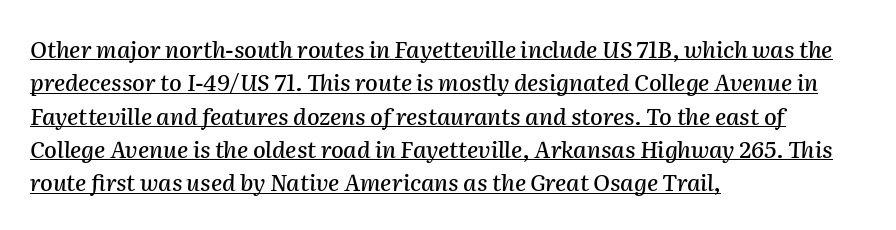
The image shows 23 px text type, italic (leaning right); set left-aligned, normal line spacing (1.45x), normal letter spacing, underlined.
